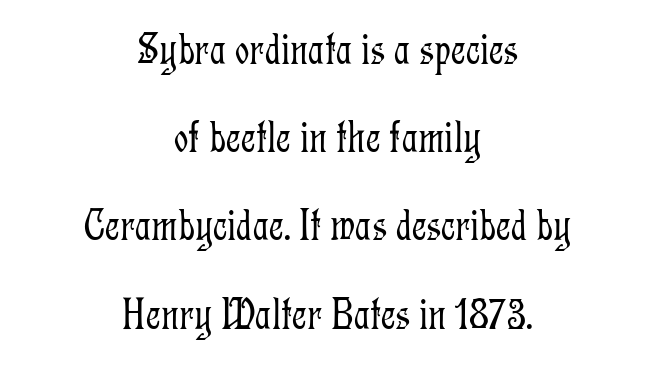
These lines stand farther apart than default settings would place them. Style check: upright. Clear beneath every line of the passage. The characters display serif detailing at their extremities. Is the type heavy? It reads as light-to-regular instead.
